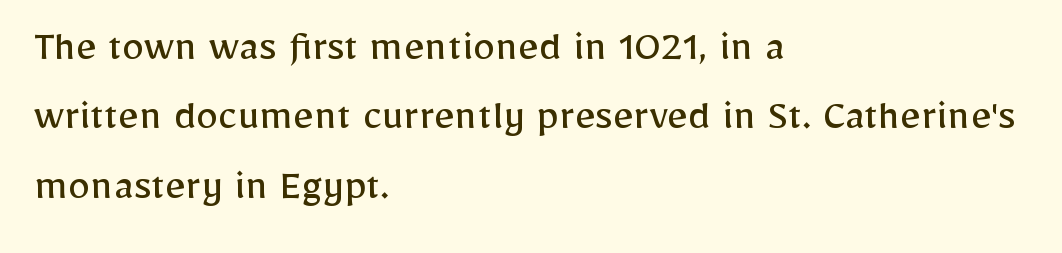
{"serif": "no", "italic": "no", "bold": "no", "weight": "regular", "width": "normal", "stroke_contrast": "low", "x_height": "medium", "monospaced": "no", "underline": "no", "align": "left", "line_spacing": "normal", "line_spacing_ratio": 1.54, "letter_spacing": "normal", "letter_spacing_em": 0.0, "glyph_px": 45}
